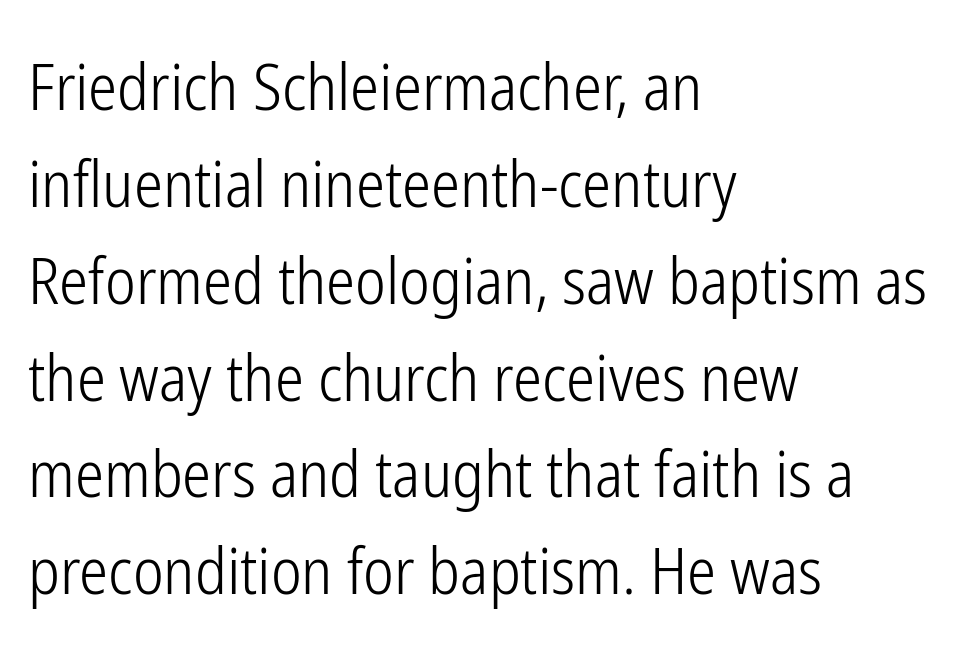
Glyph-to-glyph distance matches everyday printed text. Posture: vertical. Reading down the column, the eye jumps a familiar distance to each next line. Descender tails drop into unmarked territory. Stems here are at most as thick as an everyday book face. A typesetter would call this proportional, since set widths differ per character.
